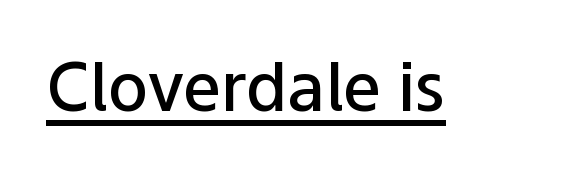
The image shows 67 px semibold sans-serif type, upright; set normal letter spacing, underlined; low stroke contrast and a medium x-height.
